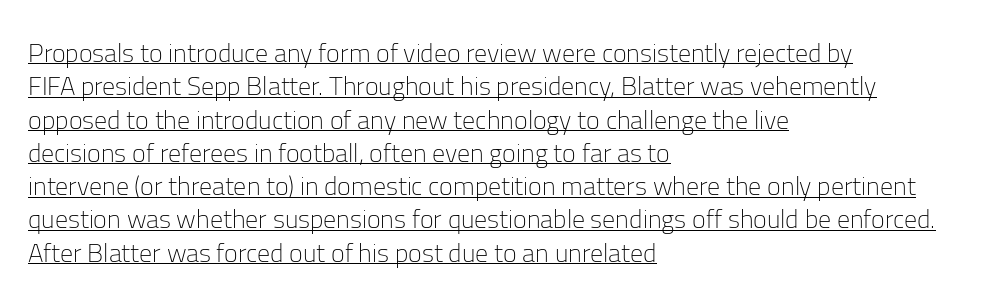
The image shows 26 px text type, upright; set left-aligned, normal line spacing (1.28x), normal letter spacing, underlined.
